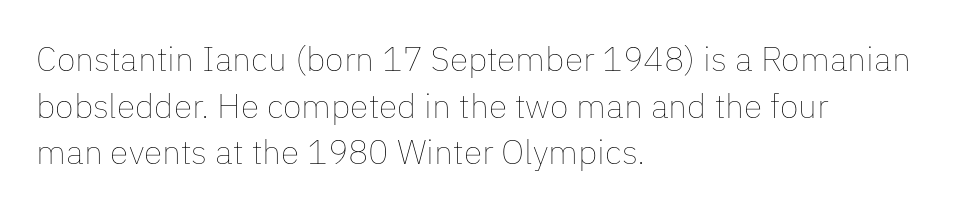
This sample keeps an unexceptional amount of space between lines. Do the characters align in a grid? No, the font is proportional. Counters stay open thanks to moderate or lighter strokes. The lines in this sample share a left origin and differ only in where they stop. Each row of text sits above clean, open space.
